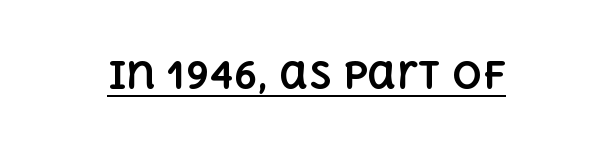
{"italic": "no", "bold": "yes", "weight": "bold", "width": "normal", "x_height": "large", "monospaced": "no", "underline": "yes", "letter_spacing": "normal", "letter_spacing_em": 0.0, "glyph_px": 37}
